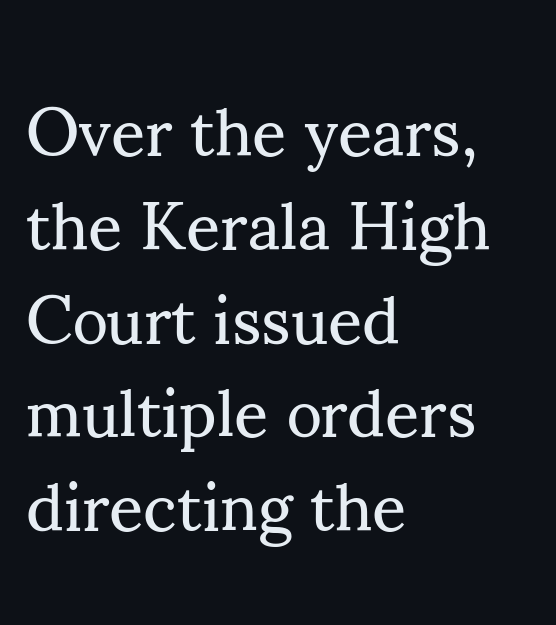
{"serif": "yes", "italic": "no", "bold": "no", "weight": "regular", "width": "normal", "stroke_contrast": "medium", "x_height": "small", "monospaced": "no", "underline": "no", "align": "left", "line_spacing": "normal", "line_spacing_ratio": 1.4, "letter_spacing": "normal", "letter_spacing_em": 0.0, "glyph_px": 67}
